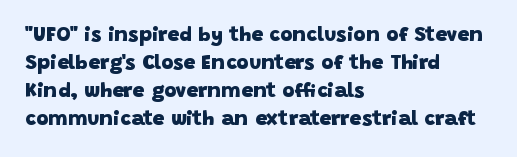
The image shows 21 px bold type; set left-aligned, normal line spacing (1.34x), normal letter spacing, not underlined.
